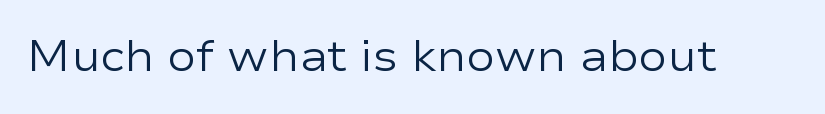
Q: Is the text bold? A: No.
Q: Is the text italic (slanted)? A: No, it is upright.
Q: Is the typeface a serif or a sans-serif typeface? A: Sans-serif.
Q: Is the text underlined? A: No.
Q: Is the spacing between letters normal or unusually wide? A: Normal.
Q: Width (condensed, normal, or wide)? A: Wide.
Q: Stroke contrast? A: Low.
Q: x-height? A: Medium.
Q: Monospaced? A: No.
